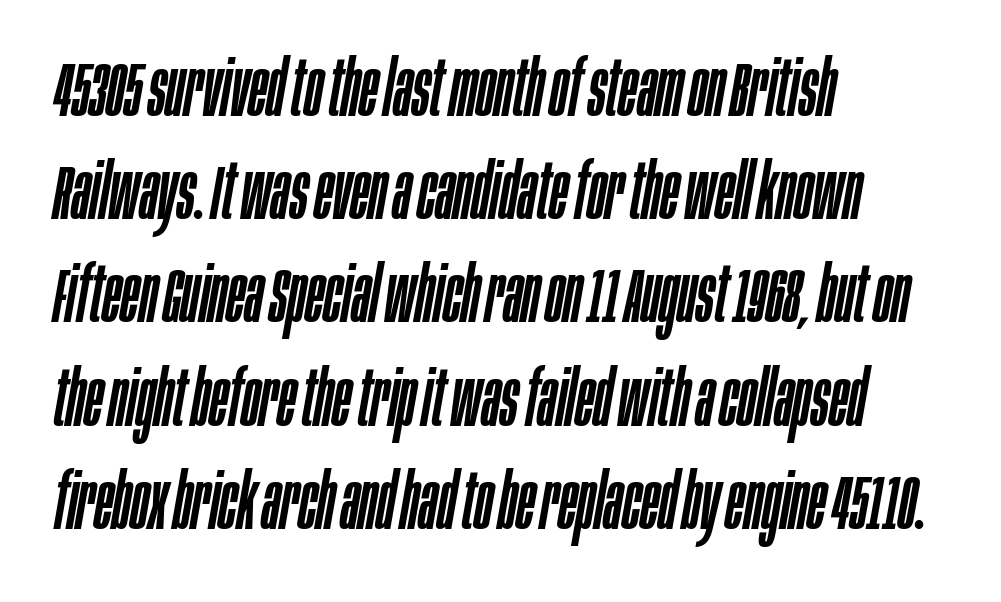
The image shows 77 px condensed type, italic (leaning right); set left-aligned, normal line spacing (1.34x), normal letter spacing, not underlined; low stroke contrast and a large x-height.
